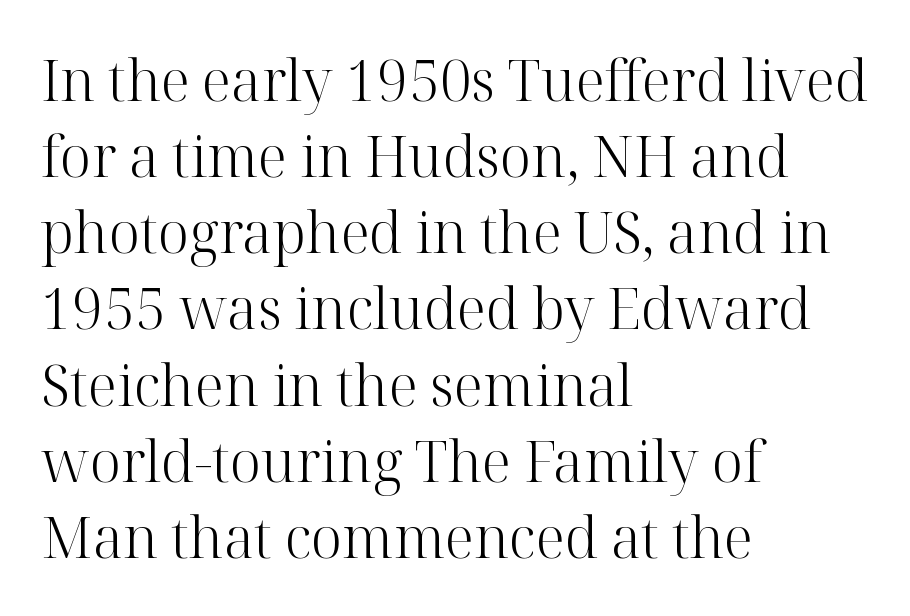
The image shows 56 px light serif type, upright; set left-aligned, normal line spacing (1.36x), normal letter spacing, not underlined; high stroke contrast and a medium x-height.
